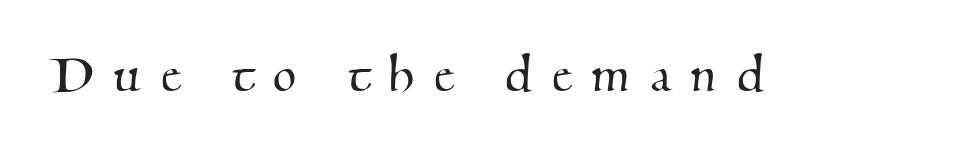
The image shows 60 px serif type; set unusually wide letter spacing (+0.35 em), not underlined; medium stroke contrast and a small x-height.
